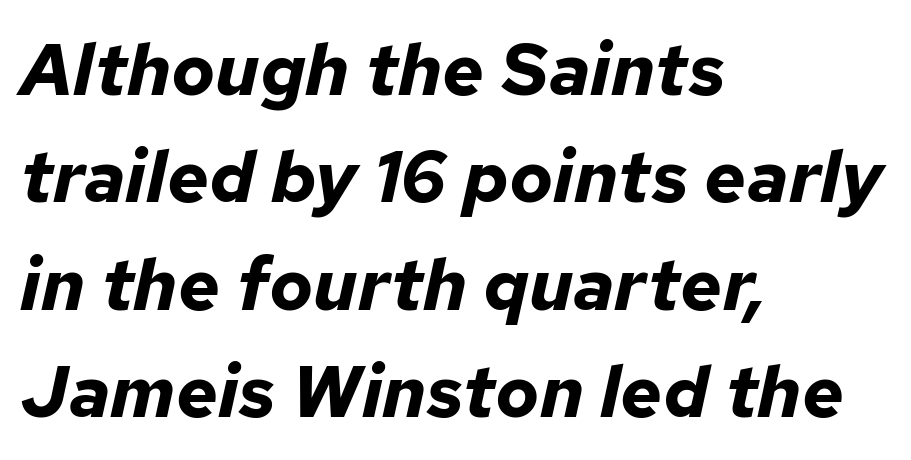
The image shows 73 px bold type, italic (leaning right); set left-aligned, normal line spacing (1.47x), normal letter spacing, not underlined; low stroke contrast and a medium x-height.
